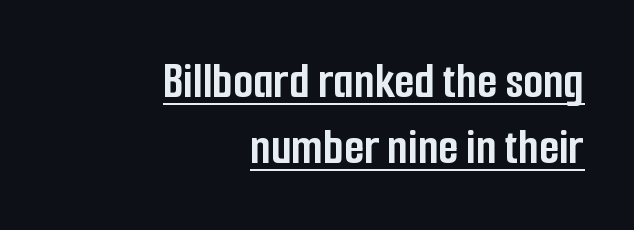
The image shows 52 px semibold, condensed sans-serif type, upright; set right-aligned, normal line spacing (1.27x), normal letter spacing, underlined; low stroke contrast and a medium x-height.
